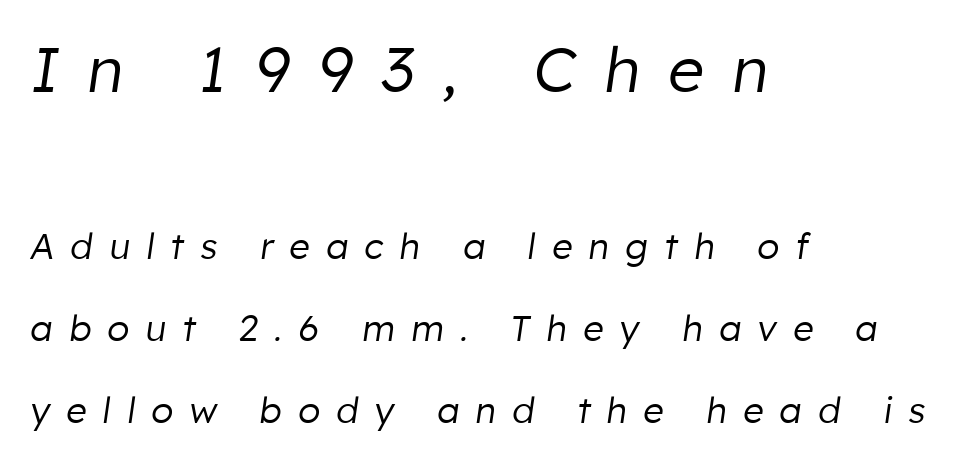
Q: Is the text bold? A: No.
Q: Is the text italic (slanted)? A: Yes, it leans right by about 8 degrees.
Q: Is the text underlined? A: No.
Q: How is the paragraph aligned? A: Left-aligned.
Q: Is the spacing between letters normal or unusually wide? A: Unusually wide.
Q: Is the spacing between lines tight, normal or loose? A: Loose.
Q: Which block of text is set in a larger size, the first (top) or the second (bottom)? A: The first (top) one.
Q: Width (condensed, normal, or wide)? A: Normal.
Q: Stroke contrast? A: Low.
Q: x-height? A: Medium.
Q: Monospaced? A: No.
